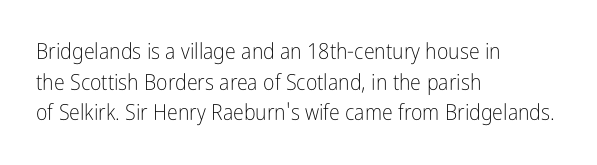
{"italic": "no", "bold": "no", "underline": "no", "align": "left", "line_spacing": "normal", "line_spacing_ratio": 1.39, "letter_spacing": "normal", "letter_spacing_em": 0.0, "glyph_px": 22}
